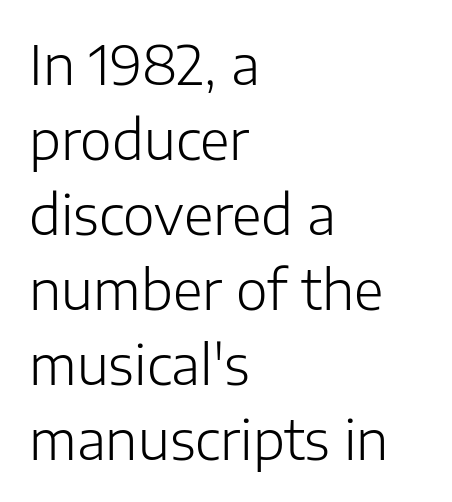
The image shows 54 px light sans-serif type, upright; set left-aligned, normal line spacing (1.39x), normal letter spacing, not underlined; low stroke contrast and a medium x-height.
